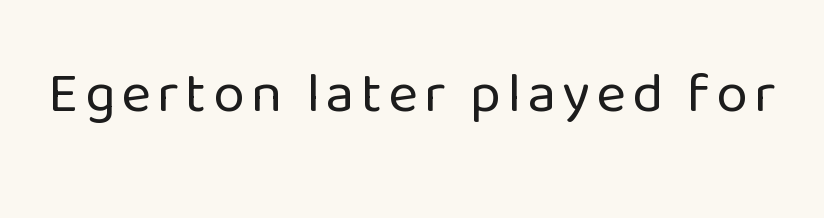
Looks like regular typesetting: each glyph gets only the width it needs. Is the type heavy? It reads as light-to-regular instead. To sum up the face: it is a sans, with no serifs. Tall strokes in this sample are plumb rather than angled. The gap between lines stays unmarked.
